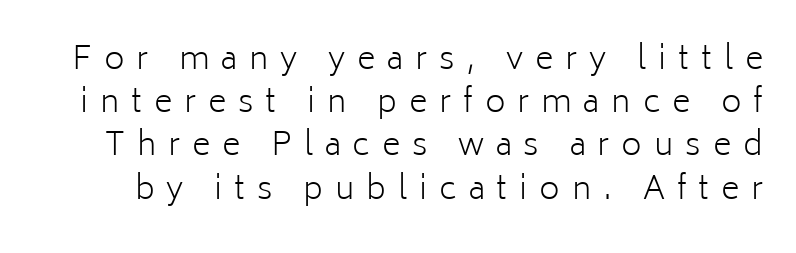
One glance says typical: line gaps are just what's usual. The tracking reads as deliberately expanded to a designer's eye. Is this a fixed-width face? No — the glyphs have proportional, varying widths. Is there any slant? The stems are plumb. The designer went with a sans here, leaving each stem footless. The strokes carry an ordinary text weight at most.
